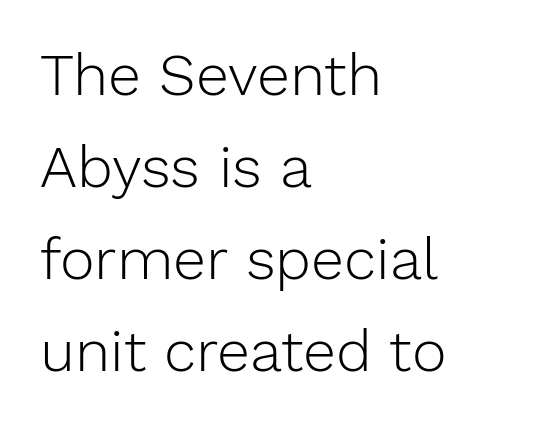
Q: Is the text bold? A: No.
Q: Is the text italic (slanted)? A: No, it is upright.
Q: Is the typeface a serif or a sans-serif typeface? A: Sans-serif.
Q: Is the text underlined? A: No.
Q: How is the paragraph aligned? A: Left-aligned.
Q: Is the spacing between letters normal or unusually wide? A: Normal.
Q: Is the spacing between lines tight, normal or loose? A: Normal.
Q: Width (condensed, normal, or wide)? A: Normal.
Q: Stroke contrast? A: Low.
Q: x-height? A: Medium.
Q: Monospaced? A: No.
